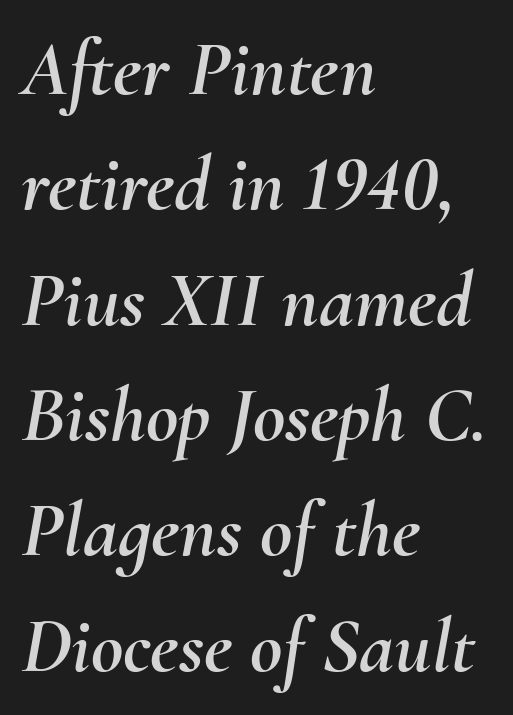
The image shows 79 px text type, italic (leaning right); set left-aligned, normal line spacing (1.46x), normal letter spacing, not underlined; medium stroke contrast and a small x-height.
